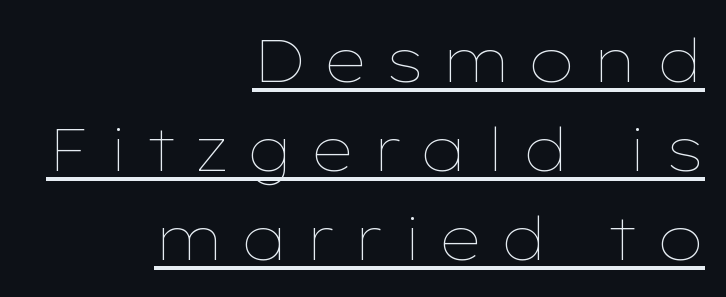
Underlined type. These lines have a slow, spaced-out rhythm from letter to letter. Does the copy run flush right? Yes — the right margin is perfectly even. Character widths vary here, with narrow letters taking less room than wide ones.
